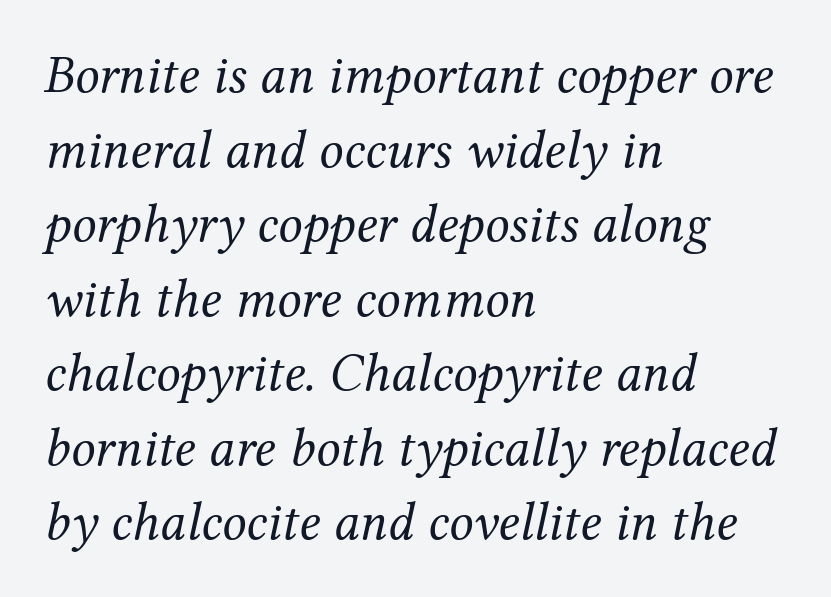
The image shows 54 px regular-weight serif type, italic (leaning right); set left-aligned, normal line spacing (1.38x), normal letter spacing, not underlined; medium stroke contrast and a medium x-height.
